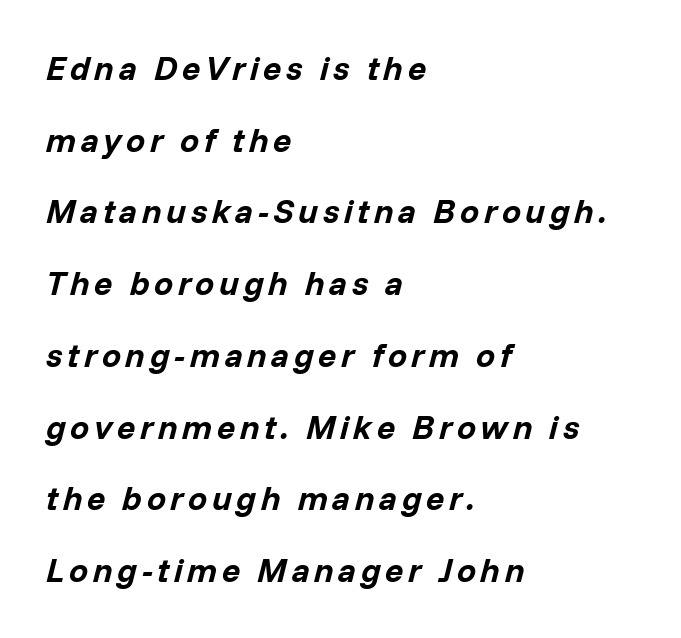
Is the block centered? No — it sits flush against the left margin. Clear beneath every line of the passage. Proportional: the letters do not fall into vertical columns. Bold? Absolutely — the strokes are thick and heavy. Observe the lean: these are italic letterforms.
